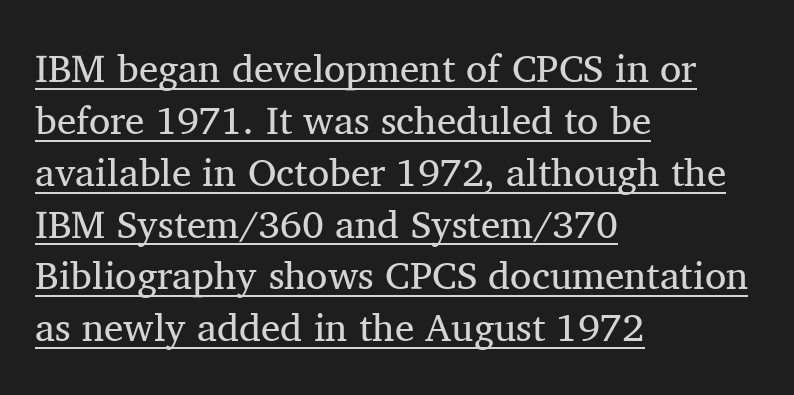
The passage shown stacks its lines at a standard gap. What stands out about the letter spacing? Nothing — it is the standard amount. Underlined type. The passage shown is typeset with a serif family. Nope, not italic — everything's standing straight. Summary of weight: not heavy and not bold.
